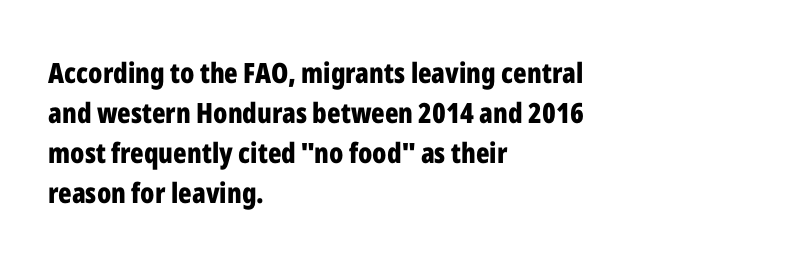
The image shows 28 px bold, condensed sans-serif type, upright; set left-aligned, normal line spacing (1.43x), normal letter spacing, not underlined; low stroke contrast and a medium x-height.
